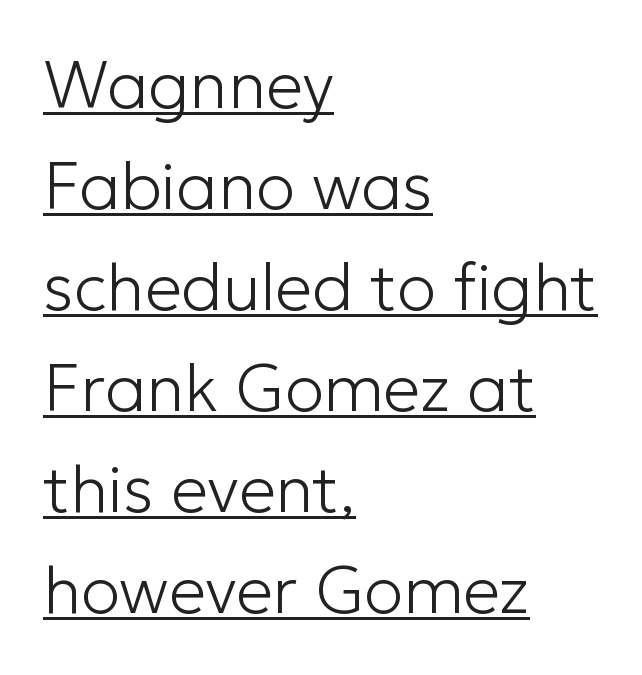
A continuous stroke trails under the words, as in a hyperlink. The characters are drawn with everyday or finer stroke widths. Is the letter spacing exaggerated? No — it looks like the ordinary default. The setting favours the left margin, as ordinary paragraphs usually do. Does the type have serifs? No, each stem ends abruptly. The designer left line spacing at the default.
